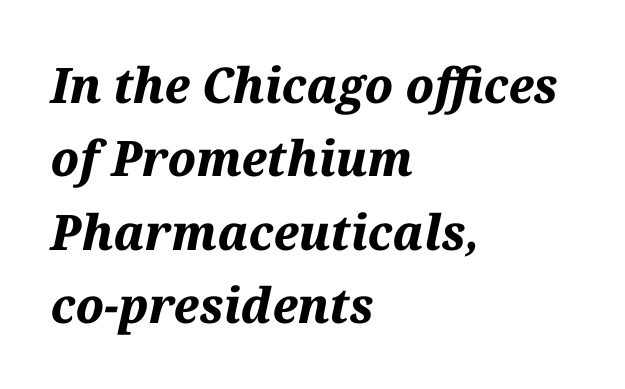
These lines were composed using italics. Heavy-handed strokes throughout: this text is bold. Nothing unusual about the tracking: characters are spaced as the font intends. Line beginnings align vertically; line endings do not.
